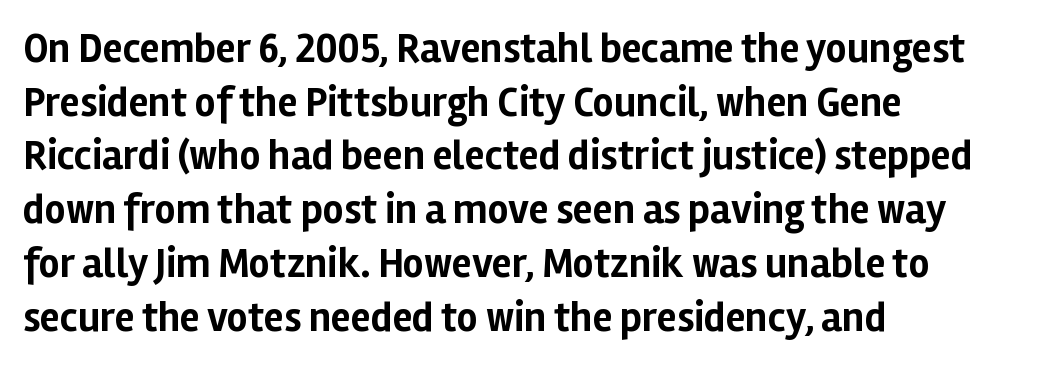
{"serif": "no", "italic": "no", "bold": "yes", "weight": "bold", "width": "normal", "stroke_contrast": "low", "x_height": "medium", "monospaced": "no", "underline": "no", "align": "left", "line_spacing": "normal", "line_spacing_ratio": 1.31, "letter_spacing": "normal", "letter_spacing_em": 0.0, "glyph_px": 41}
